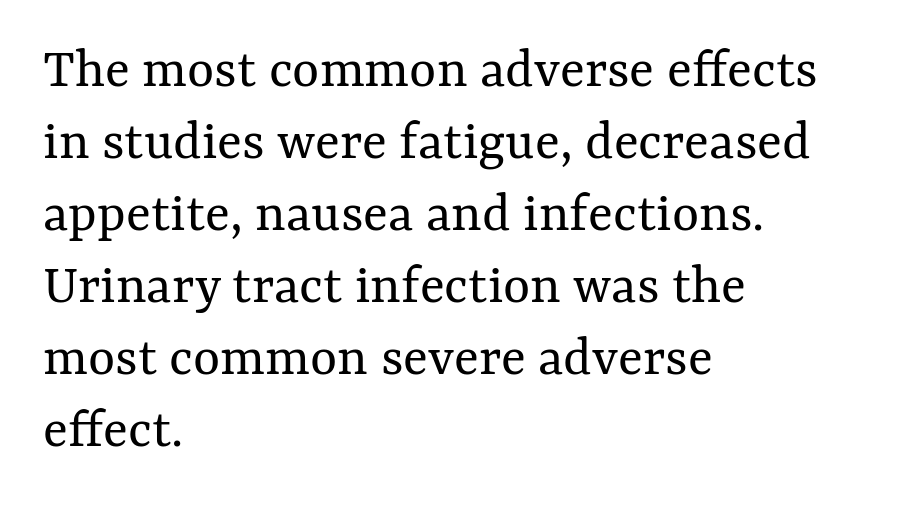
The weight tops out at a normal text grade. Just letters on the line, the space beneath them empty. All the whitespace from short lines collects on the right. These lines were composed using upright roman letters.
